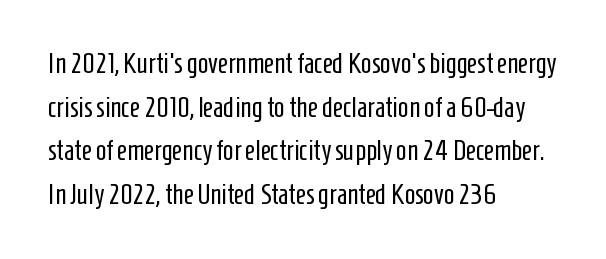
To sum up the face: it is a sans, with no serifs. Default kerning and tracking; the words read as compact shapes. Character widths vary here, with narrow letters taking less room than wide ones. Stroke mass is kept to a normal reading level or below.
